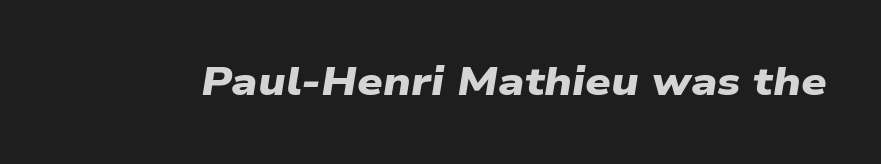
{"serif": "no", "bold": "yes", "weight": "heavy", "width": "wide", "stroke_contrast": "low", "x_height": "medium", "monospaced": "no", "underline": "no", "letter_spacing": "normal", "letter_spacing_em": 0.0, "glyph_px": 40}
